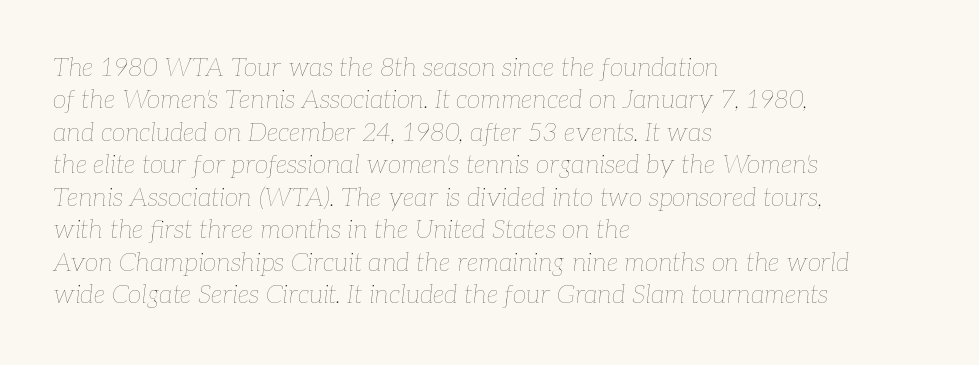
Q: Is the text bold? A: No.
Q: Is the text italic (slanted)? A: Yes, it leans right by about 7 degrees.
Q: Is the text underlined? A: No.
Q: How is the paragraph aligned? A: Left-aligned.
Q: Is the spacing between letters normal or unusually wide? A: Normal.
Q: Is the spacing between lines tight, normal or loose? A: Normal.
